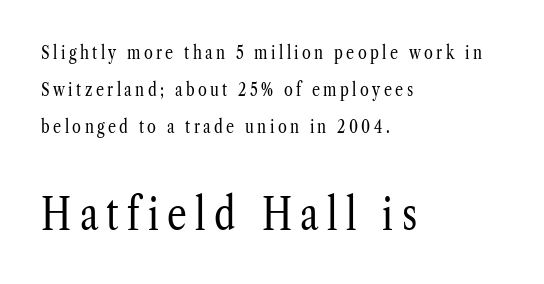
Q: Is the text bold? A: No.
Q: Is the text italic (slanted)? A: No, it is upright.
Q: Is the typeface a serif or a sans-serif typeface? A: Serif.
Q: Is the text underlined? A: No.
Q: How is the paragraph aligned? A: Left-aligned.
Q: Is the spacing between lines tight, normal or loose? A: Loose.
Q: Which block of text is set in a larger size, the first (top) or the second (bottom)? A: The second (bottom) one.
Q: Width (condensed, normal, or wide)? A: Condensed.
Q: Stroke contrast? A: Low.
Q: x-height? A: Medium.
Q: Monospaced? A: No.
